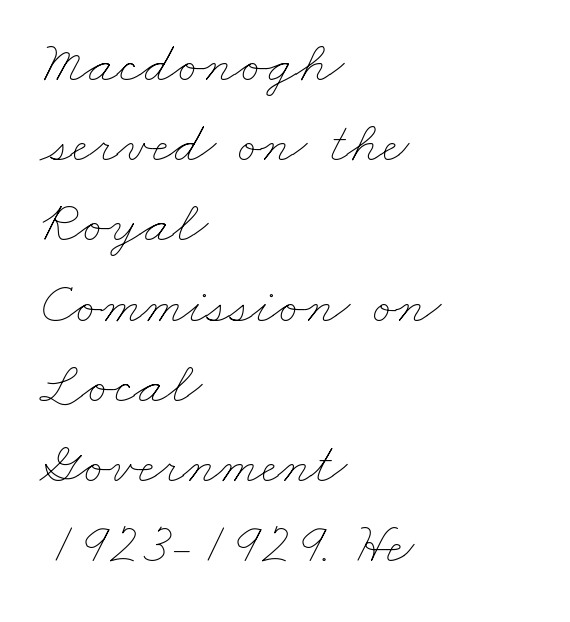
Q: Is the text bold? A: No.
Q: Is the text underlined? A: No.
Q: How is the paragraph aligned? A: Left-aligned.
Q: Is the spacing between letters normal or unusually wide? A: Normal.
Q: Is the spacing between lines tight, normal or loose? A: Normal.
Q: Width (condensed, normal, or wide)? A: Wide.
Q: Stroke contrast? A: Low.
Q: x-height? A: Small.
Q: Monospaced? A: No.
